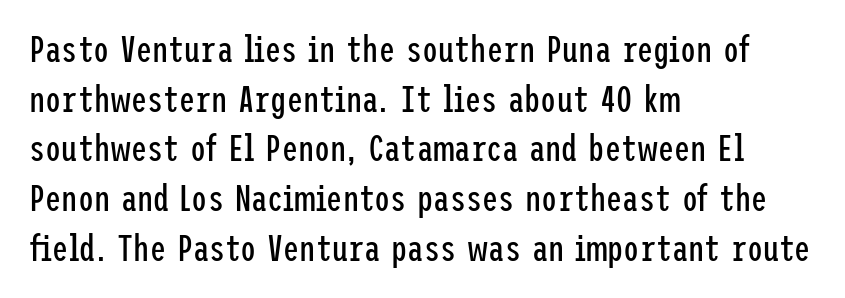
The rows are spaced the way most documents space them. This rendering uses left alignment, leaving the right contour irregular. Words appear dense and cohesive because spacing is normal. The strokes carry an ordinary text weight at most. Characters remain perfectly vertical along every line.
